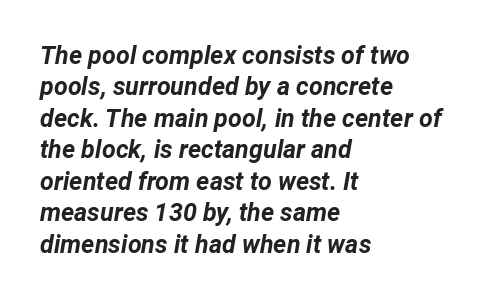
Q: Is the text bold? A: Yes.
Q: Is the text italic (slanted)? A: Yes, it leans right by about 12 degrees.
Q: Is the text underlined? A: No.
Q: How is the paragraph aligned? A: Left-aligned.
Q: Is the spacing between letters normal or unusually wide? A: Normal.
Q: Is the spacing between lines tight, normal or loose? A: Normal.
